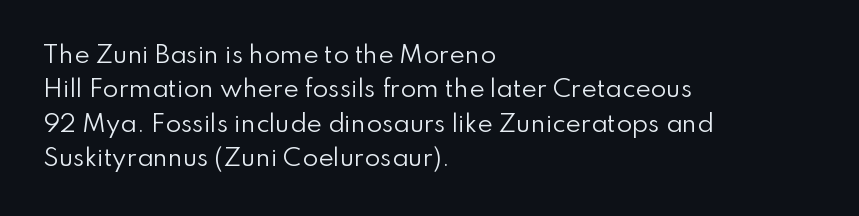
The image shows 23 px text type, upright; set left-aligned, normal line spacing (1.5x), normal letter spacing, not underlined.
